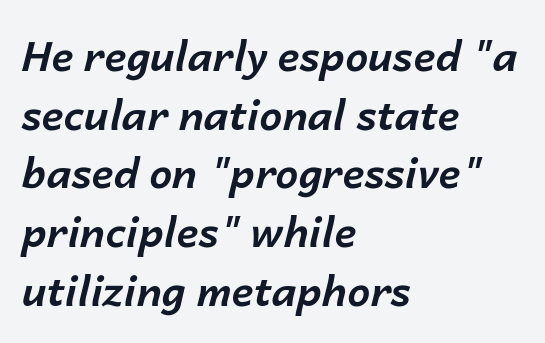
{"italic": "yes", "lean": "right", "slant_degrees": 14, "bold": "yes", "weight": "bold", "width": "normal", "stroke_contrast": "low", "x_height": "medium", "monospaced": "no", "underline": "no", "align": "left", "line_spacing": "normal", "line_spacing_ratio": 1.43, "letter_spacing": "normal", "letter_spacing_em": 0.0, "glyph_px": 41}
